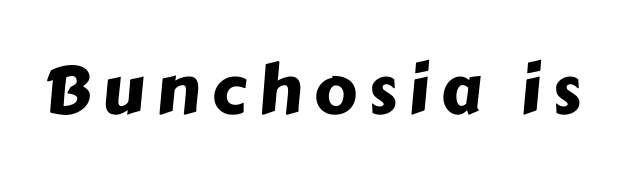
No feet cap the strokes, marking this as sans-serif type. Is this a fixed-width face? No — the glyphs have proportional, varying widths. Each row of text sits above clean, open space.
